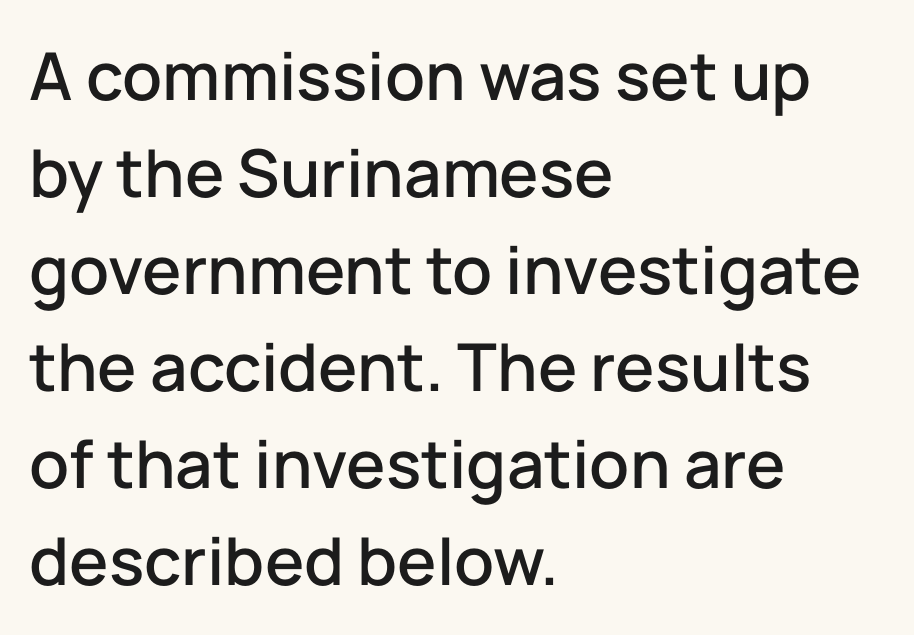
{"serif": "no", "italic": "no", "width": "normal", "stroke_contrast": "low", "x_height": "medium", "monospaced": "no", "underline": "no", "align": "left", "line_spacing": "normal", "line_spacing_ratio": 1.47, "letter_spacing": "normal", "letter_spacing_em": 0.0, "glyph_px": 66}
